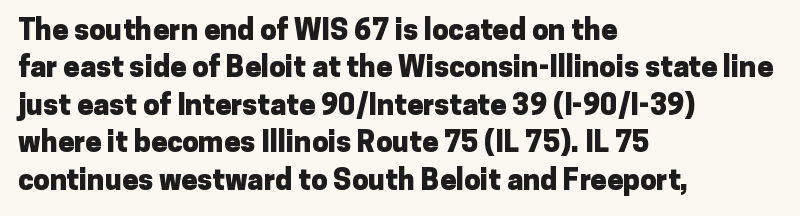
The image shows 29 px heavy sans-serif type, upright; set left-aligned, normal line spacing (1.29x), normal letter spacing, not underlined; low stroke contrast and a medium x-height.
